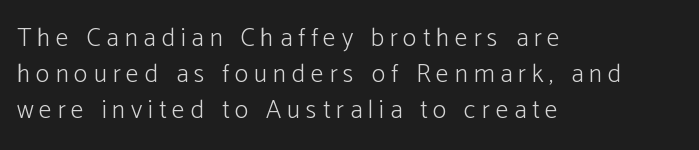
Line beginnings align vertically; line endings do not. Stems here are at most as thick as an everyday book face. The rows are spaced the way most documents space them. The glyphs are unaccompanied by any horizontal stroke below them. In terms of posture, this sample is upright. Glyph-to-glyph distance is far greater than everyday printed text.
